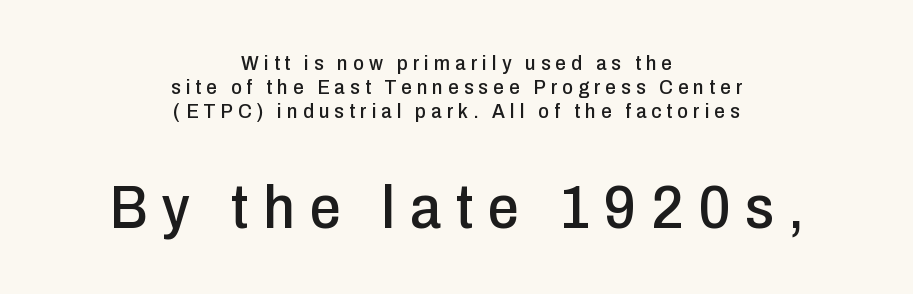
In CSS terms this would be text-align: center. Unlike a traditional serif, this face leaves its strokes unadorned. The face used here is rendered with a markedly widened letterfit. Bigger letters appear in the bottom chunk; the top chunk is reduced.
